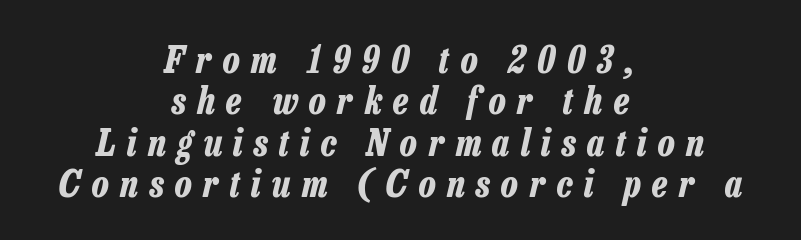
On the weight axis this lands at bold, roughly 700. The string is rendered with underlining switched off. Spacing verdict: proportional, widths tailored to each character. The tracking jumps out immediately: characters are airy and widely separated. When letters slant like this, we call the style italic.
